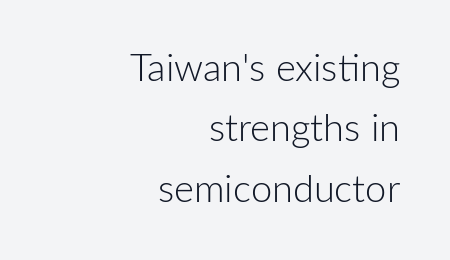
Q: Is the text bold? A: No.
Q: Is the text italic (slanted)? A: No, it is upright.
Q: Is the typeface a serif or a sans-serif typeface? A: Sans-serif.
Q: Is the text underlined? A: No.
Q: How is the paragraph aligned? A: Right-aligned.
Q: Is the spacing between letters normal or unusually wide? A: Normal.
Q: Is the spacing between lines tight, normal or loose? A: Normal.
Q: Width (condensed, normal, or wide)? A: Normal.
Q: Stroke contrast? A: Low.
Q: x-height? A: Medium.
Q: Monospaced? A: No.
